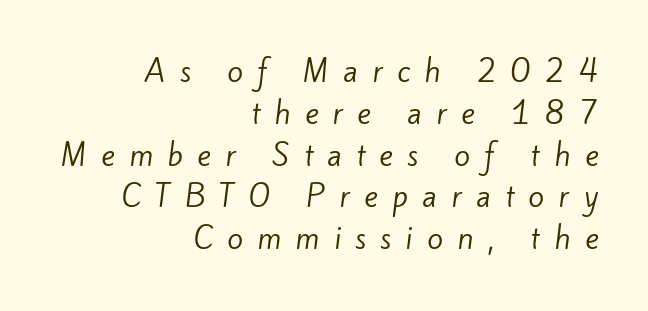
Q: Is the text bold? A: No.
Q: Is the typeface a serif or a sans-serif typeface? A: Sans-serif.
Q: Is the text underlined? A: No.
Q: How is the paragraph aligned? A: Right-aligned.
Q: Is the spacing between letters normal or unusually wide? A: Unusually wide.
Q: Is the spacing between lines tight, normal or loose? A: Normal.
Q: Width (condensed, normal, or wide)? A: Normal.
Q: Stroke contrast? A: Low.
Q: x-height? A: Small.
Q: Monospaced? A: No.
